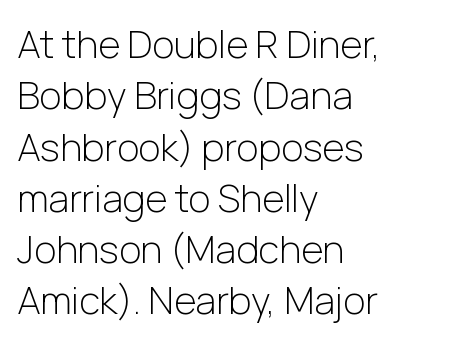
Q: Is the text bold? A: No.
Q: Is the text italic (slanted)? A: No, it is upright.
Q: Is the typeface a serif or a sans-serif typeface? A: Sans-serif.
Q: Is the text underlined? A: No.
Q: How is the paragraph aligned? A: Left-aligned.
Q: Is the spacing between letters normal or unusually wide? A: Normal.
Q: Is the spacing between lines tight, normal or loose? A: Normal.
Q: Width (condensed, normal, or wide)? A: Normal.
Q: Stroke contrast? A: Low.
Q: x-height? A: Medium.
Q: Monospaced? A: No.
